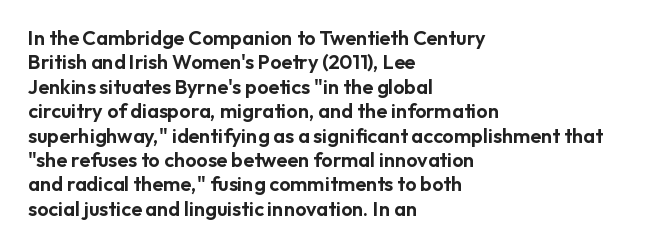
The image shows 20 px text type, upright; set left-aligned, line spacing 1.22x, normal letter spacing, not underlined.
